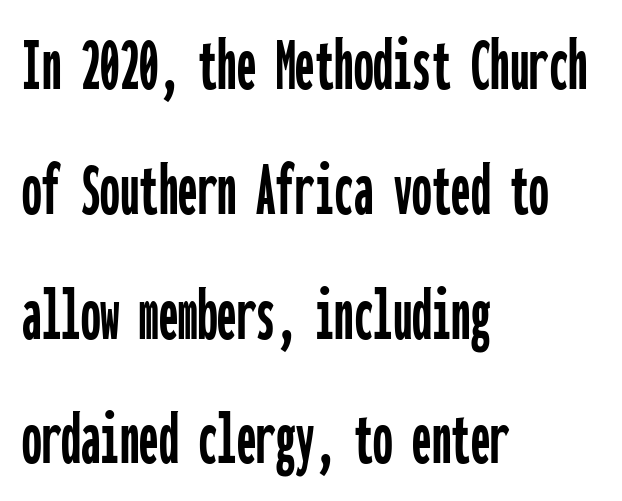
Q: Is the text italic (slanted)? A: No, it is upright.
Q: Is the typeface a serif or a sans-serif typeface? A: Sans-serif.
Q: Is the text underlined? A: No.
Q: How is the paragraph aligned? A: Left-aligned.
Q: Is the spacing between letters normal or unusually wide? A: Normal.
Q: Is the spacing between lines tight, normal or loose? A: Normal.
Q: Width (condensed, normal, or wide)? A: Condensed.
Q: Stroke contrast? A: Low.
Q: x-height? A: Medium.
Q: Monospaced? A: Yes.
